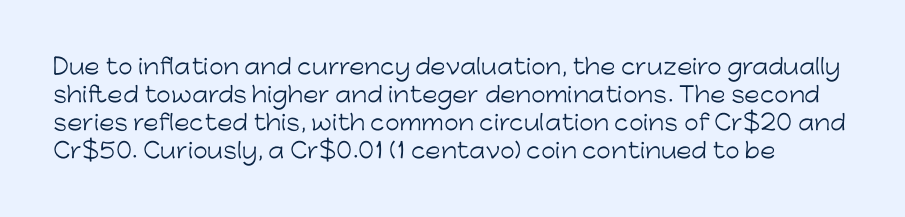
Tracking here is standard; glyphs follow each other at the usual distance. Reading down the column, the eye jumps a familiar distance to each next line. No word sits above an underline. If you drew a line through each stem, it would be perfectly vertical. Is this a heavy cut? Hardly; it is regular or lighter.
